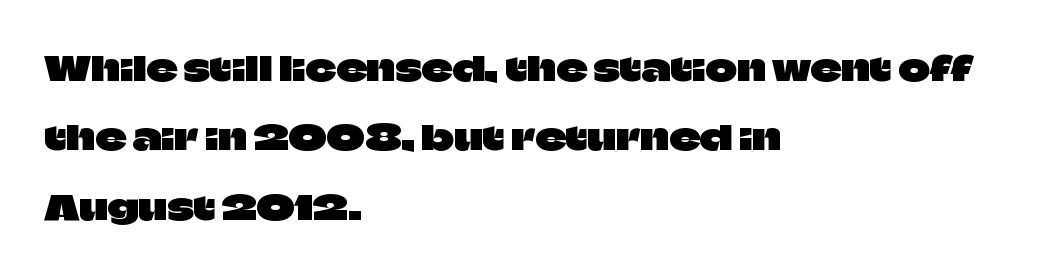
These lines are set flush left with a ragged right edge. Classification — sans serif. The rendering uses natural spacing where letterforms have individual widths. The axis of the letterforms is exactly vertical.
